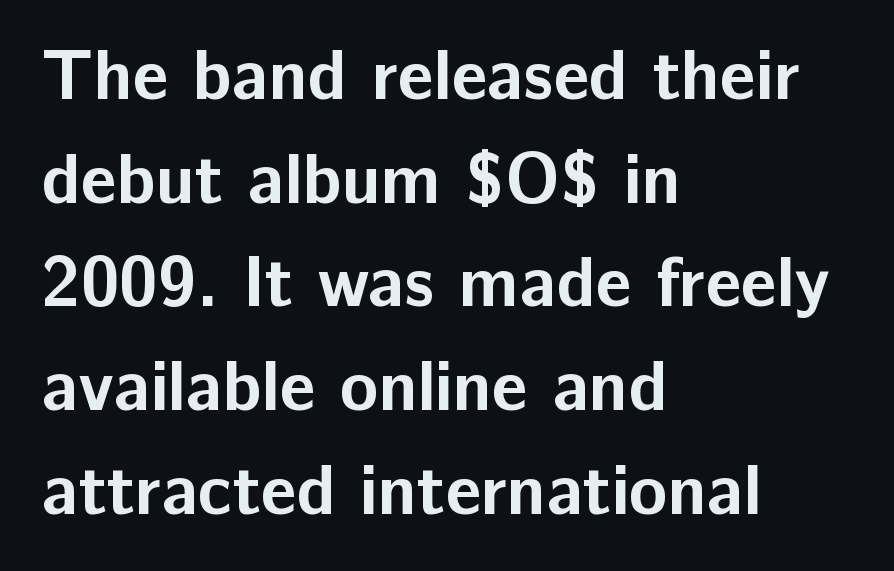
{"serif": "no", "italic": "no", "bold": "yes", "weight": "bold", "width": "normal", "stroke_contrast": "low", "x_height": "medium", "monospaced": "no", "underline": "no", "align": "left", "line_spacing": "normal", "line_spacing_ratio": 1.46, "letter_spacing": "normal", "letter_spacing_em": 0.0, "glyph_px": 71}
